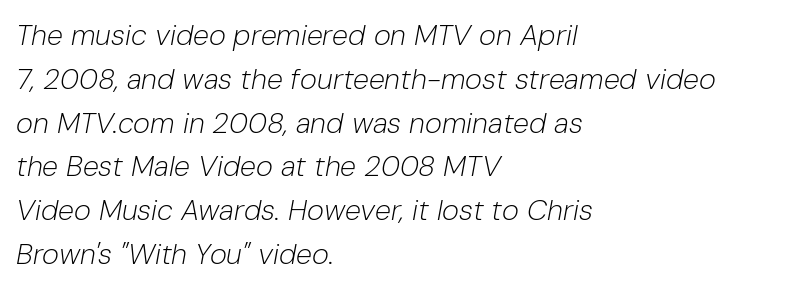
The strip under each line holds only bare page. Line beginnings align vertically; line endings do not. Bold? No — there's no thickening of the strokes. Tall strokes in this sample are angled rather than plumb. Is this a fixed-width face? No — the glyphs have proportional, varying widths. Normally led — the rows are evenly, conventionally spaced.
